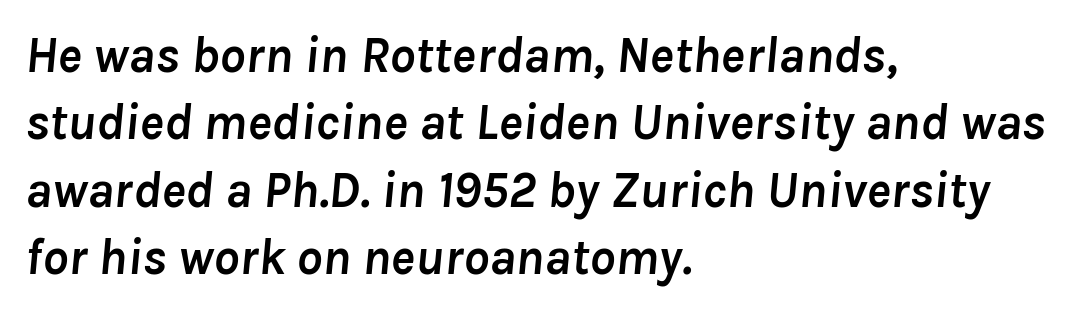
Words float on clear page, feet unadorned. Does extra space separate the letters? No, they use regular spacing. Leftover space on each line is placed entirely after the last word. Leading: standard. Heavy, bold letterforms. Proportional: the letters do not fall into vertical columns.
